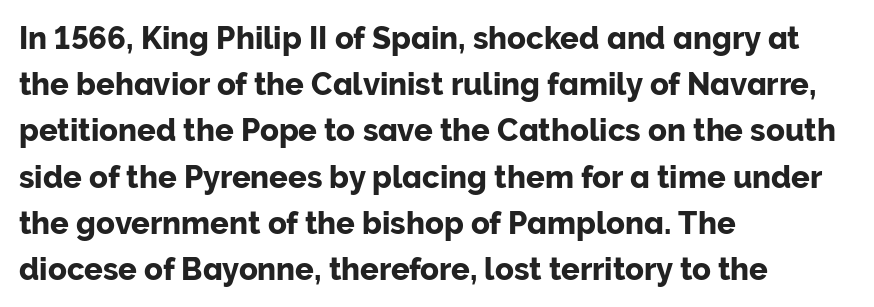
The designer went with a sans here, leaving each stem footless. Summary of vertical rhythm: regular, with standard interline spacing. There is no visible air inserted between adjacent glyphs. Here the designer chose a conventional face with non-uniform glyph widths. Where is the straight margin? On the left.
